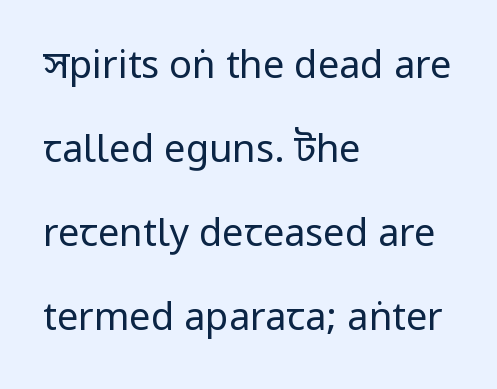
Q: Is the text bold? A: No.
Q: Is the text italic (slanted)? A: No, it is upright.
Q: Is the typeface a serif or a sans-serif typeface? A: Sans-serif.
Q: Is the text underlined? A: No.
Q: How is the paragraph aligned? A: Left-aligned.
Q: Is the spacing between letters normal or unusually wide? A: Normal.
Q: Is the spacing between lines tight, normal or loose? A: Loose.
Q: Width (condensed, normal, or wide)? A: Condensed.
Q: Stroke contrast? A: Low.
Q: x-height? A: Large.
Q: Monospaced? A: No.
